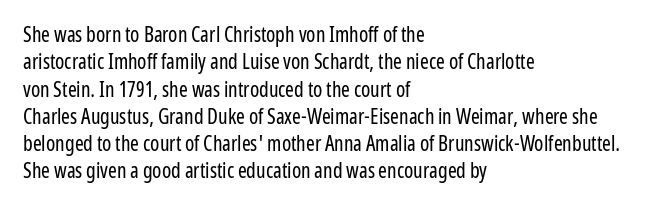
Reading down the block, your eye returns to a fixed left position each line. The weight tops out at a normal text grade. Interline gaps are of average width in this sample. The letters sit at their default tracking, neither squeezed nor spread.
